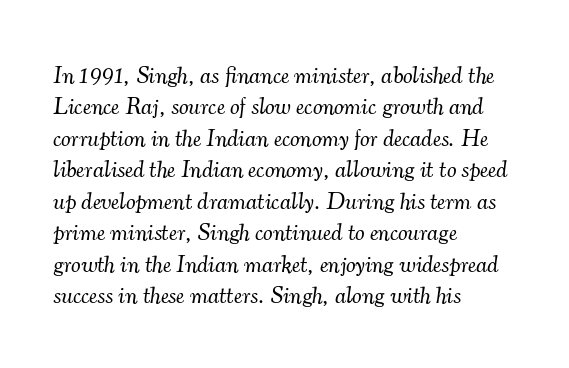
{"italic": "yes", "lean": "right", "slant_degrees": 7, "bold": "no", "underline": "no", "align": "left", "line_spacing": "normal", "line_spacing_ratio": 1.31, "letter_spacing": "normal", "letter_spacing_em": 0.0, "glyph_px": 24}
